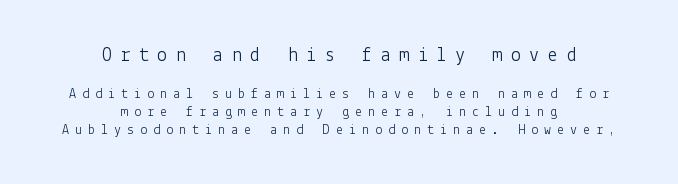
Any mark beneath the type? The region is blank. Italic? Not at all — the glyphs are vertical. What's the leading like? Ordinary, nothing unusual. Summary of weight: not heavy and not bold.
